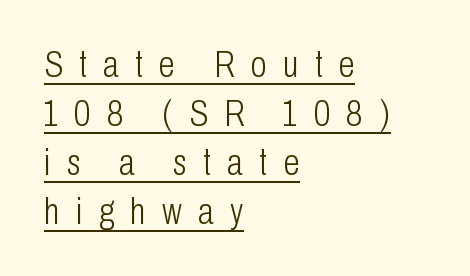
The image shows 37 px light, condensed sans-serif type, upright; set left-aligned, normal line spacing (1.32x), unusually wide letter spacing (+0.44 em), underlined; low stroke contrast and a medium x-height.
